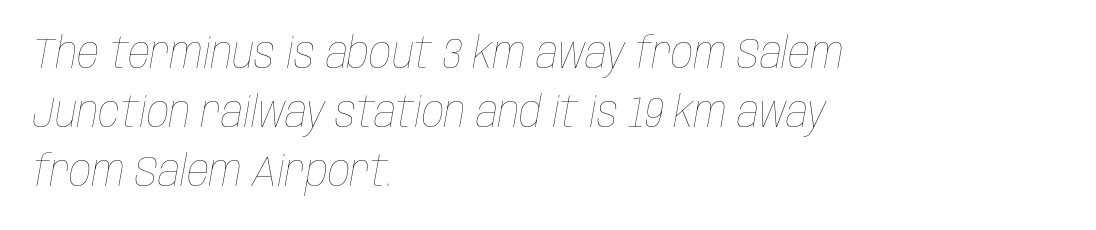
{"italic": "yes", "lean": "right", "slant_degrees": 10, "bold": "no", "weight": "thin", "width": "condensed", "stroke_contrast": "low", "x_height": "large", "monospaced": "no", "underline": "no", "align": "left", "line_spacing": "normal", "line_spacing_ratio": 1.34, "letter_spacing": "normal", "letter_spacing_em": 0.0, "glyph_px": 44}
